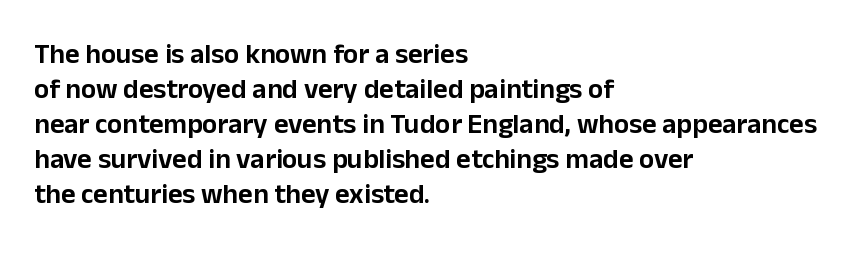
Note the varied advance widths — an 'i' is clearly narrower than an 'm'. Spacing between characters is what you'd get straight out of the box. Is this a sans? Yes — the strokes have no serifs. The line-height multiplier appears to be the usual default. You can tell it's not italic because the verticals are truly vertical.
